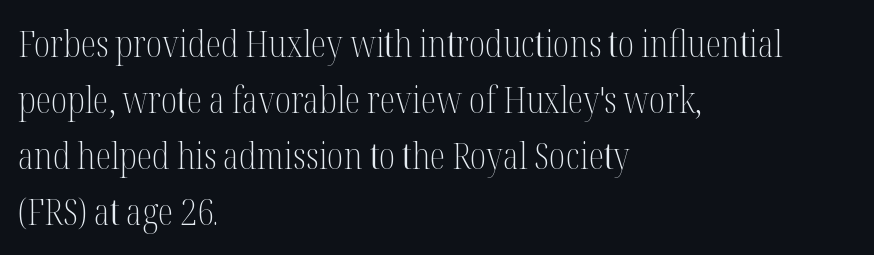
{"serif": "yes", "italic": "no", "bold": "no", "weight": "light", "width": "condensed", "stroke_contrast": "medium", "x_height": "medium", "monospaced": "no", "underline": "no", "align": "left", "line_spacing": "normal", "line_spacing_ratio": 1.56, "letter_spacing": "normal", "letter_spacing_em": 0.0, "glyph_px": 36}
